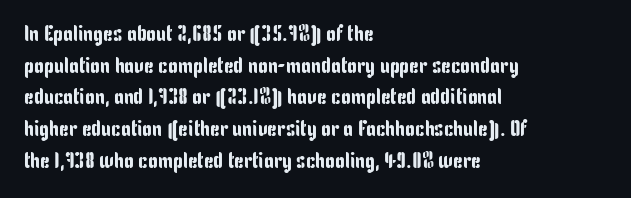
{"italic": "no", "underline": "no", "align": "left", "line_spacing": "normal", "line_spacing_ratio": 1.44, "letter_spacing": "normal", "letter_spacing_em": 0.0, "glyph_px": 22}
